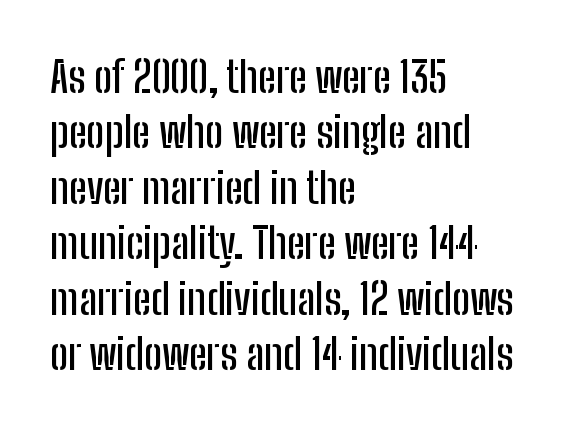
Compared with a centered layout, this one pins lines to the left instead. The specimen omits any rule beneath the text block's lines. This sample keeps an unexceptional amount of space between lines. Stroke terminals: plain, sans-serif. No italicization has been applied; the sample stays upright.
